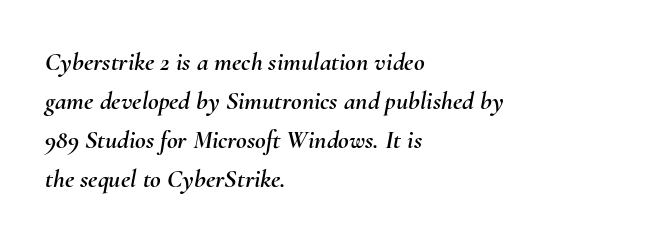
Italic? Definitely — the glyphs are oblique. No word sits above an underline. The text block is weighted toward the left margin, trailing off unevenly rightward. Baseline-to-baseline distance is the conventional proportion of letter height. Letter spacing: default.
